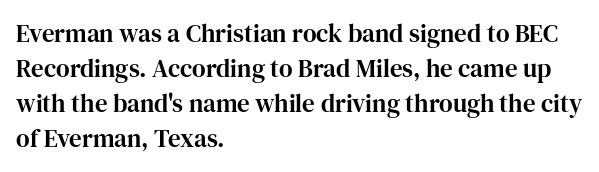
The image shows 25 px text type, upright; set left-aligned, normal line spacing (1.4x), normal letter spacing, not underlined.
